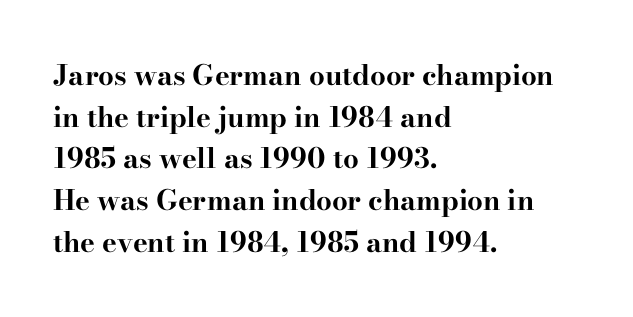
{"serif": "yes", "italic": "no", "bold": "yes", "weight": "bold", "width": "wide", "stroke_contrast": "high", "x_height": "small", "monospaced": "no", "underline": "no", "align": "left", "line_spacing": "normal", "line_spacing_ratio": 1.49, "letter_spacing": "normal", "letter_spacing_em": 0.0, "glyph_px": 28}
